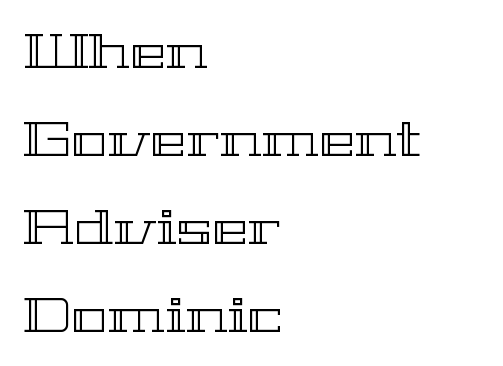
Q: Is the text italic (slanted)? A: No, it is upright.
Q: Is the text underlined? A: No.
Q: How is the paragraph aligned? A: Left-aligned.
Q: Is the spacing between letters normal or unusually wide? A: Normal.
Q: Width (condensed, normal, or wide)? A: Wide.
Q: x-height? A: Medium.
Q: Monospaced? A: No.
